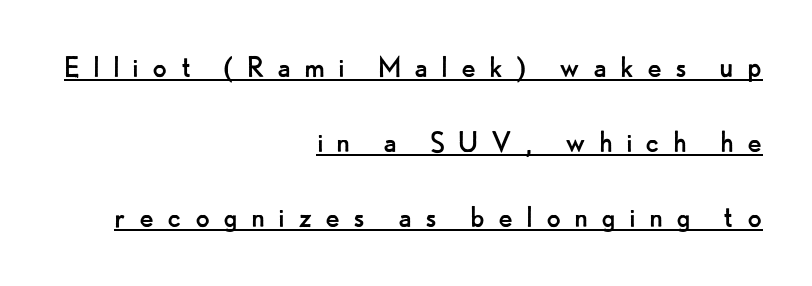
Q: Is the text bold? A: No.
Q: Is the text italic (slanted)? A: No, it is upright.
Q: Is the typeface a serif or a sans-serif typeface? A: Sans-serif.
Q: Is the text underlined? A: Yes.
Q: How is the paragraph aligned? A: Right-aligned.
Q: Is the spacing between letters normal or unusually wide? A: Unusually wide.
Q: Is the spacing between lines tight, normal or loose? A: Loose.
Q: Width (condensed, normal, or wide)? A: Normal.
Q: Stroke contrast? A: Low.
Q: x-height? A: Small.
Q: Monospaced? A: No.
